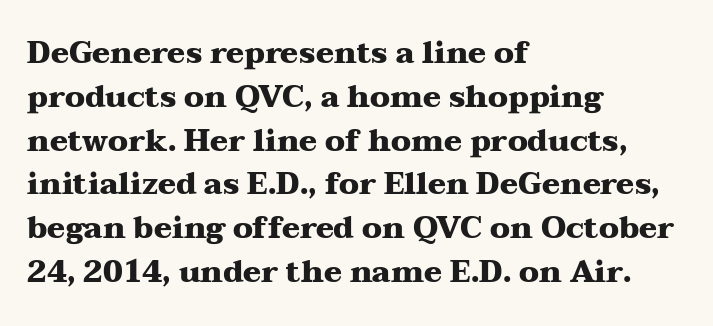
Q: Is the text bold? A: Yes.
Q: Is the text italic (slanted)? A: No, it is upright.
Q: Is the typeface a serif or a sans-serif typeface? A: Serif.
Q: Is the text underlined? A: No.
Q: How is the paragraph aligned? A: Left-aligned.
Q: Is the spacing between letters normal or unusually wide? A: Normal.
Q: Is the spacing between lines tight, normal or loose? A: Normal.
Q: Width (condensed, normal, or wide)? A: Wide.
Q: Stroke contrast? A: Medium.
Q: x-height? A: Medium.
Q: Monospaced? A: No.
